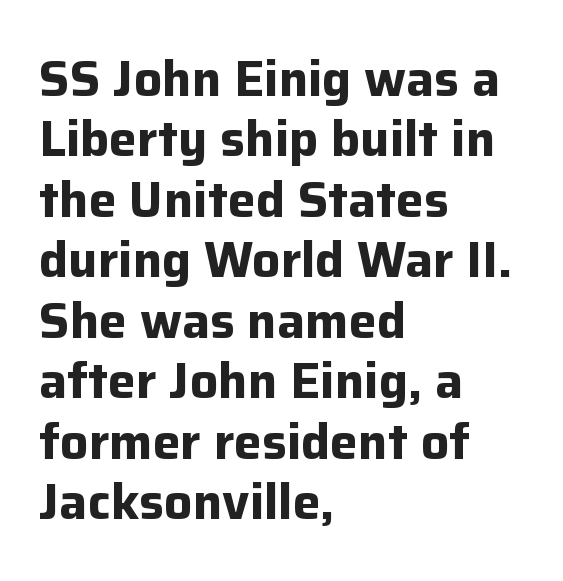
Italic: no, the glyphs are upright roman. The gap between lines stays unmarked. Nope, no serifs anywhere on these letters. In terms of letterspacing, this is plain default setting. Note the varied advance widths — an 'i' is clearly narrower than an 'm'. Left-aligned paragraph, ragged on the right.
